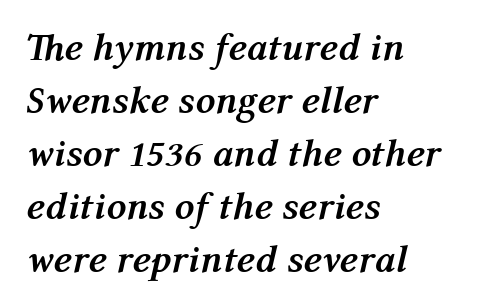
{"italic": "yes", "lean": "right", "slant_degrees": 12, "bold": "yes", "weight": "semibold", "width": "normal", "stroke_contrast": "medium", "x_height": "medium", "monospaced": "no", "underline": "no", "align": "left", "line_spacing": "normal", "line_spacing_ratio": 1.36, "letter_spacing": "normal", "letter_spacing_em": 0.0, "glyph_px": 39}
